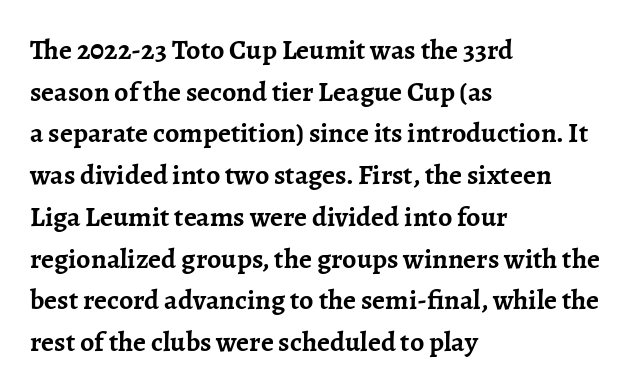
The image shows 28 px semibold serif type, upright; set left-aligned, normal line spacing (1.49x), normal letter spacing, not underlined; low stroke contrast and a medium x-height.
